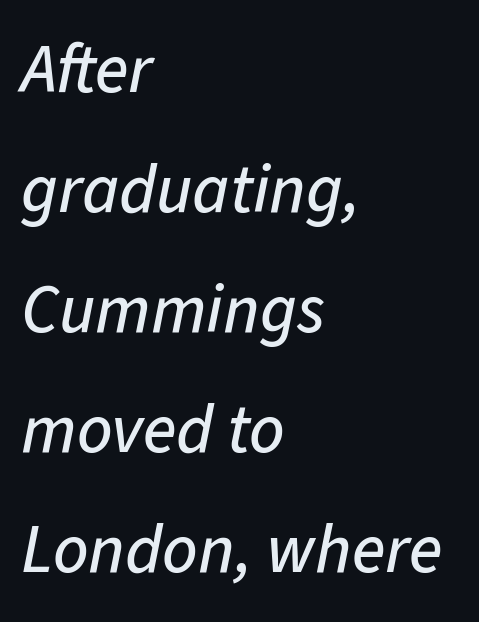
The face used here is proportionally spaced, like ordinary book or web type. An italicized treatment has been applied to the whole sample. A clean baseline with only descenders dipping below it. Every row of glyphs begins at an identical x-position on the left. Observe the ordinary spacing: letters are neighbours, not strangers.
